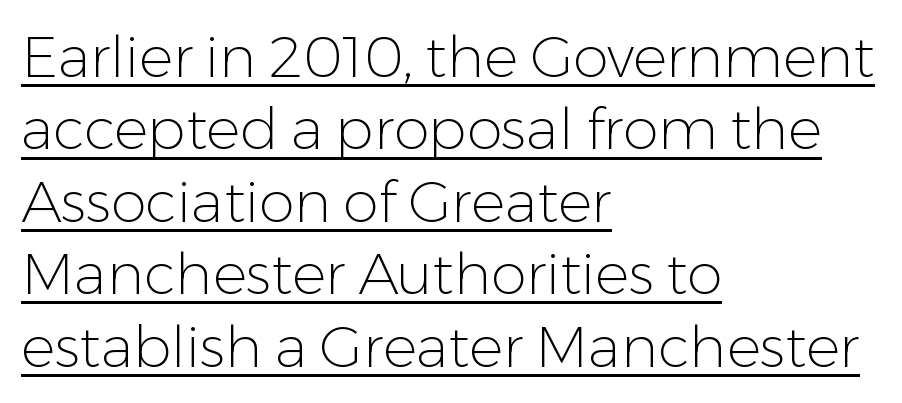
The image shows 57 px light sans-serif type, upright; set left-aligned, normal line spacing (1.27x), normal letter spacing, underlined; low stroke contrast and a medium x-height.
